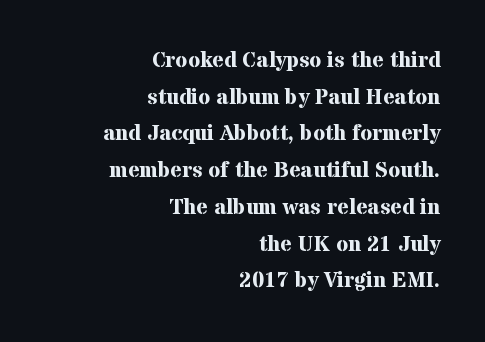
The image shows 22 px bold type, upright; set right-aligned, normal line spacing (1.67x), normal letter spacing, not underlined.
